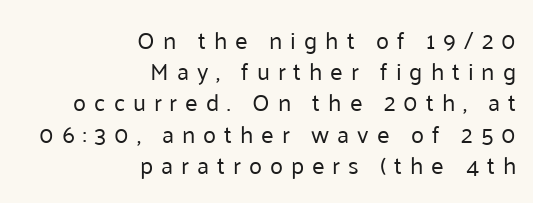
This sample uses expanded letter spacing, leaving extra air between glyphs. The lines in this sample share a right terminus and differ only in where they begin. The baseline area is clear. On a weight scale, this lands at 450 or below. Ordinary non-slanted type is in use.
